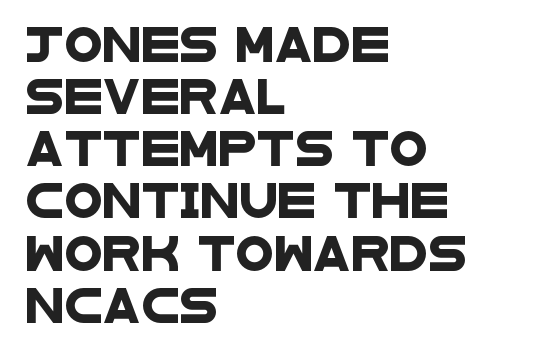
A clean baseline with only descenders dipping below it. How would I describe the line gaps? Plain and ordinary. The paragraph has a hard left edge and a soft right edge. These lines are rendered in a variable-pitch font. This sample uses plain, unmodified letter spacing. Nope, no serifs anywhere on these letters.
